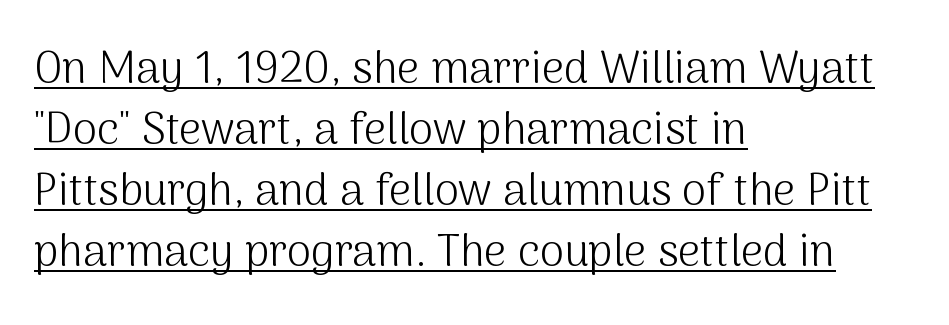
The image shows 44 px light sans-serif type, upright; set left-aligned, normal line spacing (1.39x), normal letter spacing, underlined; medium stroke contrast and a medium x-height.
